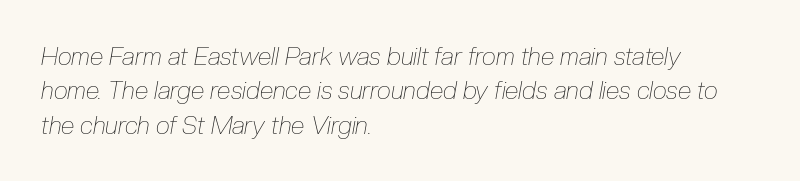
Q: Is the text bold? A: No.
Q: Is the text italic (slanted)? A: Yes, it leans right by about 10 degrees.
Q: Is the text underlined? A: No.
Q: How is the paragraph aligned? A: Left-aligned.
Q: Is the spacing between letters normal or unusually wide? A: Normal.
Q: Is the spacing between lines tight, normal or loose? A: Normal.
